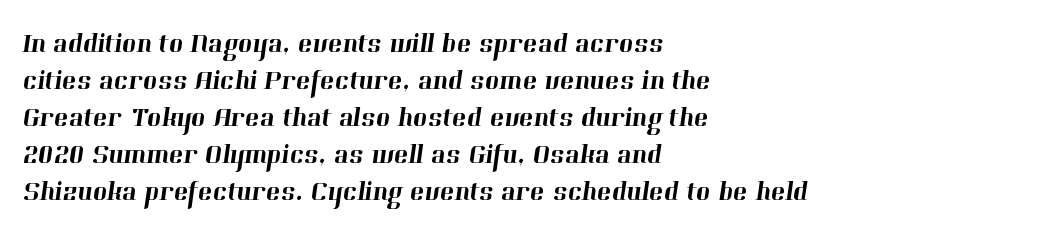
The lines are quadded left. The passage shown stacks its lines at a standard gap. Type without underlining. The passage shown has conventional tracking throughout.
